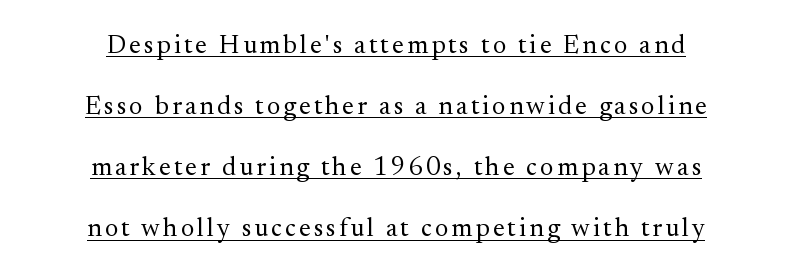
{"italic": "no", "bold": "no", "underline": "yes", "align": "center", "line_spacing": "loose", "line_spacing_ratio": 2.35, "glyph_px": 26}
